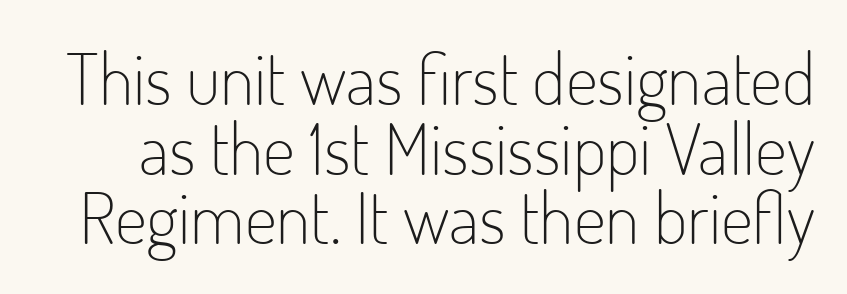
{"serif": "no", "italic": "no", "bold": "no", "weight": "light", "width": "condensed", "stroke_contrast": "low", "x_height": "small", "monospaced": "no", "underline": "no", "line_spacing": "tight", "line_spacing_ratio": 0.98, "letter_spacing": "normal", "letter_spacing_em": 0.0, "glyph_px": 71}
